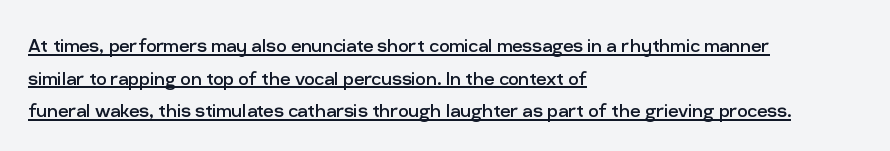
{"italic": "no", "bold": "no", "underline": "yes", "align": "left", "line_spacing": "normal", "line_spacing_ratio": 1.42, "letter_spacing": "normal", "letter_spacing_em": 0.0, "glyph_px": 23}
